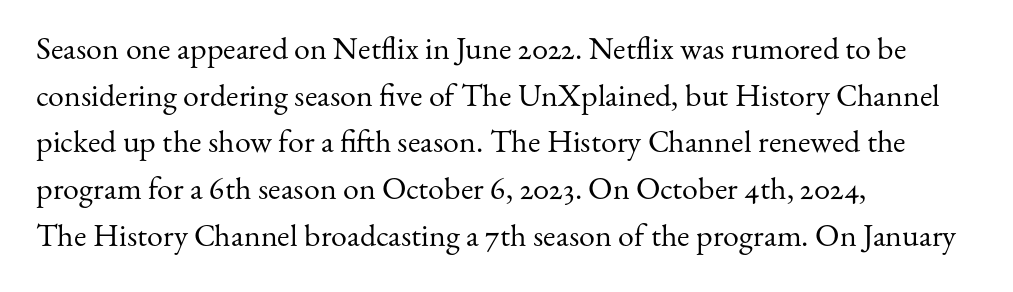
This sample is left-justified, so line endings fall wherever the words run out. Honestly, the letter spacing is just normal — you wouldn't notice it. Rows of type keep a routine distance in the vertical direction. The specimen reads as upright at a glance. The passage shown is typeset with a serif family. Lines of text with bare space underneath.
